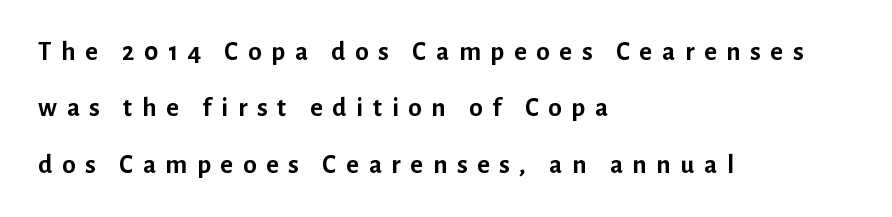
{"italic": "no", "bold": "yes", "underline": "no", "align": "left", "line_spacing": "loose", "line_spacing_ratio": 2.09, "letter_spacing": "wide", "letter_spacing_em": 0.36, "glyph_px": 27}
